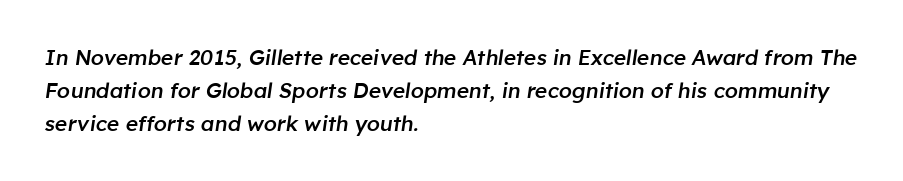
The image shows 21 px text type, italic (leaning right); set left-aligned, normal line spacing (1.56x), normal letter spacing, not underlined.
